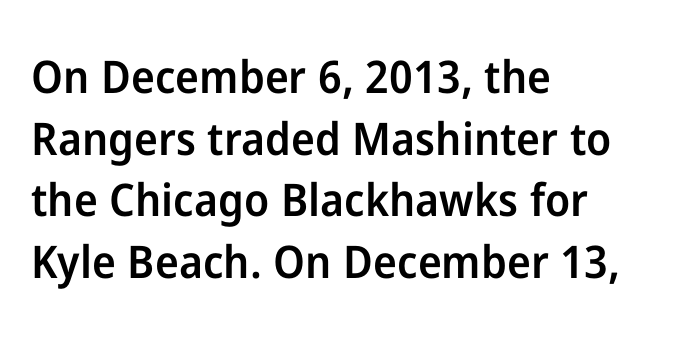
The rendering shows plain stroke endings on the letterforms — a sans-serif design. The string is rendered with underlining switched off. Evenly set lines give the paragraph a standard silhouette. A typesetter would mark this as roman, not italic. Is this a fixed-width face? No — the glyphs have proportional, varying widths.
